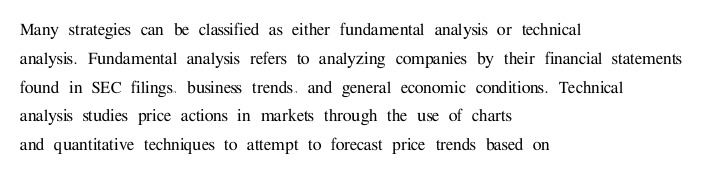
Default kerning and tracking; the words read as compact shapes. The type sits square on the baseline with zero lean. How would I describe the line gaps? Plain and ordinary. The zone under the glyphs is completely vacant. The lines are quadded left.
